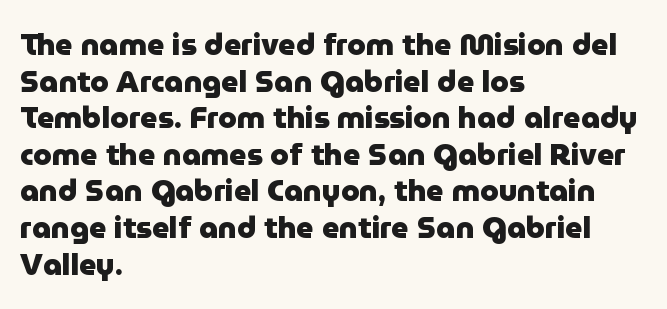
The image shows 30 px heavy sans-serif type, upright; set left-aligned, line spacing 1.22x, normal letter spacing, not underlined; low stroke contrast and a medium x-height.
